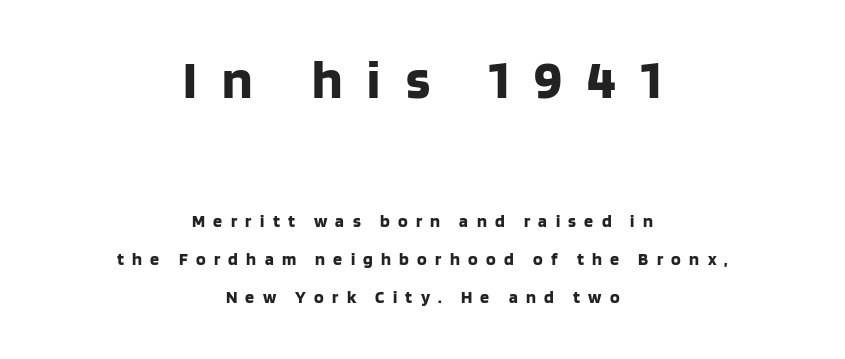
This sample has the flowing, uneven cadence of proportional lettering. Honestly, the rows look like they've been pulled way apart. Heavy-handed strokes throughout: this text is bold. The lettering holds an erect, upright posture throughout. Honestly, there is no underline to notice here at all. Larger block? The one above; the one below is distinctly smaller.
